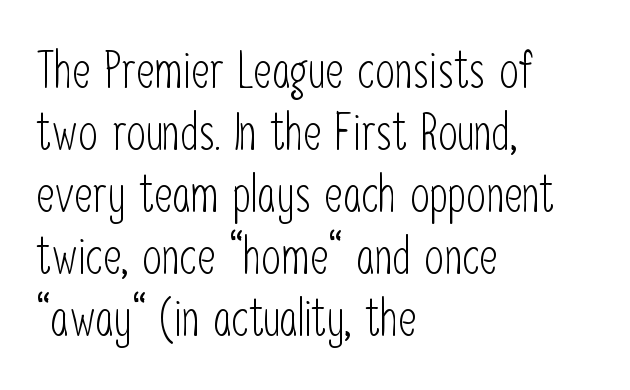
Q: Is the text bold? A: No.
Q: Is the text italic (slanted)? A: No, it is upright.
Q: Is the typeface a serif or a sans-serif typeface? A: Sans-serif.
Q: Is the text underlined? A: No.
Q: How is the paragraph aligned? A: Left-aligned.
Q: Is the spacing between letters normal or unusually wide? A: Normal.
Q: Width (condensed, normal, or wide)? A: Condensed.
Q: Stroke contrast? A: Low.
Q: x-height? A: Medium.
Q: Monospaced? A: No.
